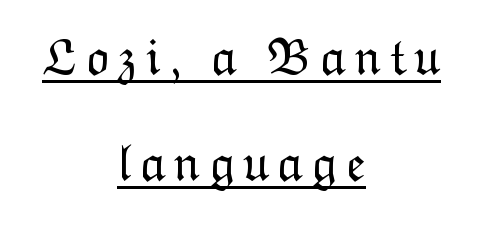
Q: Is the text bold? A: No.
Q: Is the text italic (slanted)? A: No, it is upright.
Q: Is the text underlined? A: Yes.
Q: How is the paragraph aligned? A: Centered.
Q: Is the spacing between lines tight, normal or loose? A: Loose.
Q: Width (condensed, normal, or wide)? A: Normal.
Q: Stroke contrast? A: Low.
Q: x-height? A: Medium.
Q: Monospaced? A: No.
